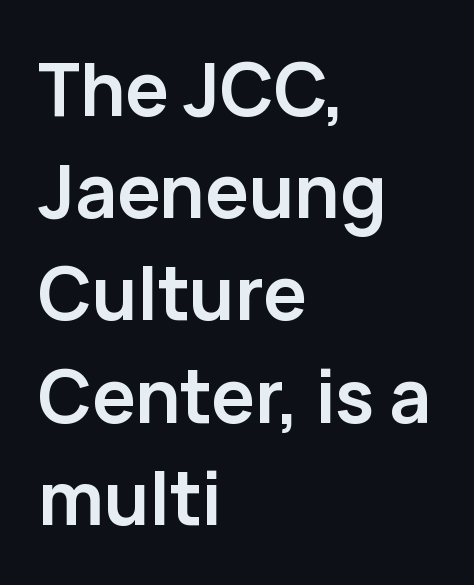
{"serif": "no", "italic": "no", "bold": "yes", "weight": "semibold", "width": "normal", "stroke_contrast": "low", "x_height": "medium", "monospaced": "no", "underline": "no", "align": "left", "line_spacing": "normal", "line_spacing_ratio": 1.4, "letter_spacing": "normal", "letter_spacing_em": 0.0, "glyph_px": 73}
